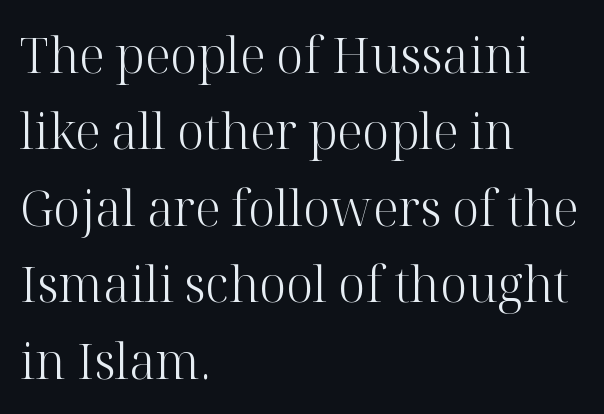
The image shows 49 px light serif type, upright; set left-aligned, normal line spacing (1.56x), normal letter spacing, not underlined; high stroke contrast and a medium x-height.
